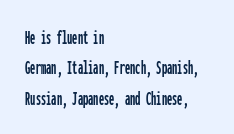
Q: Is the text italic (slanted)? A: No, it is upright.
Q: Is the text underlined? A: No.
Q: How is the paragraph aligned? A: Left-aligned.
Q: Is the spacing between letters normal or unusually wide? A: Normal.
Q: Is the spacing between lines tight, normal or loose? A: Normal.
